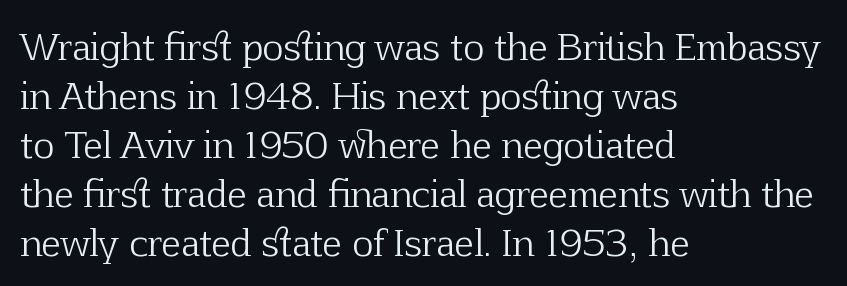
Weight: regular or lighter. The paragraph has a hard left edge and a soft right edge. Check under the words: just untouched page. The font's upright variant was chosen for this text. The passage shown has conventional tracking throughout. The letters advance in unequal steps, a hallmark of proportional type.
